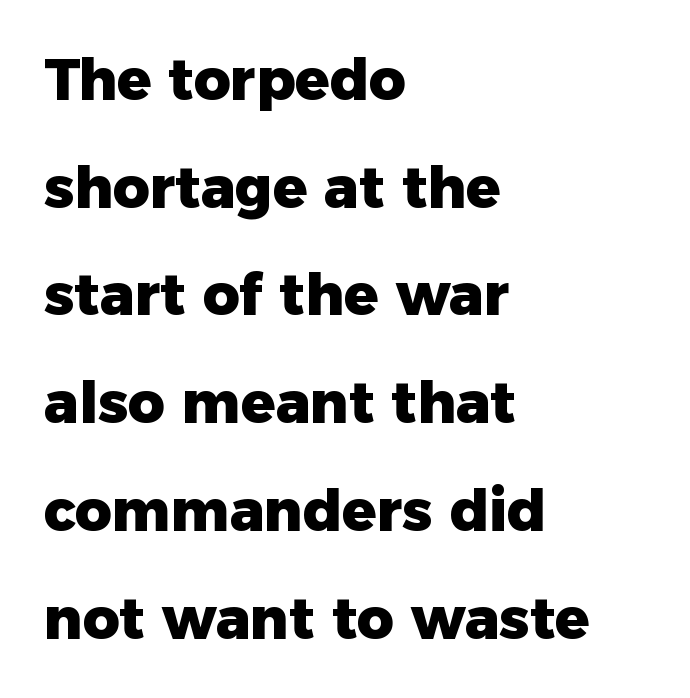
Anything drawn beneath the words? Only blank space. In terms of weight, the rendering is a true, heavy bold. Do the characters align in a grid? No, the font is proportional. The font's upright variant was chosen for this text. This is sans-serif lettering, the kind often seen on screens and signage. Each word holds together tightly as a unit, with standard inter-letter gaps.
